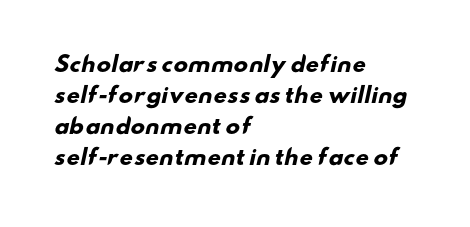
The space beneath each line is pristine and unruled. Words appear dense and cohesive because spacing is normal. Caption: bold face, heavy strokes. Notice how descenders clear the ascenders below comfortably — that's standard leading. Is the block centered? No — it sits flush against the left margin.
